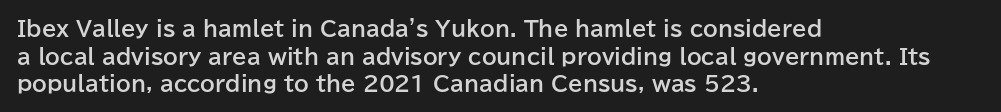
The image shows 21 px bold type, upright; set left-aligned, normal line spacing (1.32x), normal letter spacing, not underlined.
